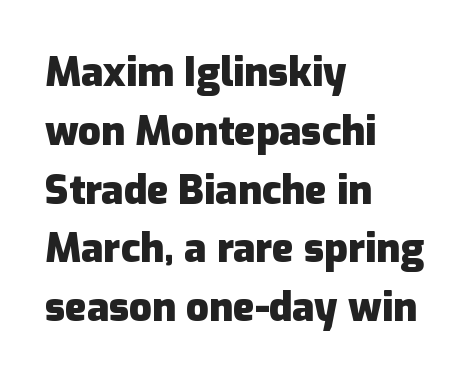
The image shows 40 px heavy sans-serif type, upright; set left-aligned, normal line spacing (1.47x), normal letter spacing, not underlined; low stroke contrast and a medium x-height.
